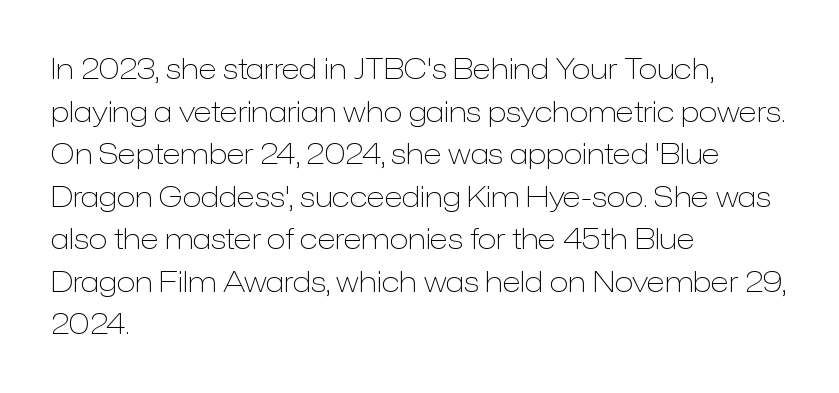
{"serif": "no", "italic": "no", "bold": "no", "weight": "light", "width": "normal", "stroke_contrast": "low", "x_height": "medium", "monospaced": "no", "underline": "no", "align": "left", "line_spacing": "normal", "line_spacing_ratio": 1.52, "letter_spacing": "normal", "letter_spacing_em": 0.0, "glyph_px": 28}
